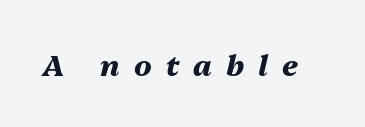
{"italic": "yes", "lean": "right", "slant_degrees": 13, "bold": "yes", "weight": "heavy", "width": "normal", "stroke_contrast": "medium", "x_height": "medium", "monospaced": "no", "underline": "no", "letter_spacing": "wide", "letter_spacing_em": 0.49, "glyph_px": 29}
